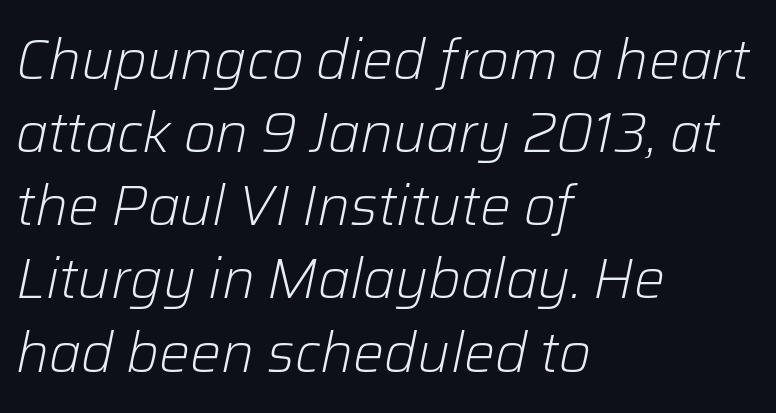
Stroke mass is kept to a normal reading level or below. The face used here is rendered with its standard letterfit. These lines were composed using italics. Words float on clear page, feet unadorned.
